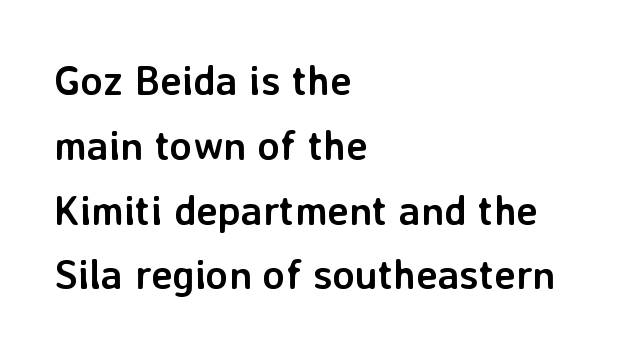
Q: Is the text bold? A: Yes.
Q: Is the text italic (slanted)? A: No, it is upright.
Q: Is the typeface a serif or a sans-serif typeface? A: Sans-serif.
Q: Is the text underlined? A: No.
Q: How is the paragraph aligned? A: Left-aligned.
Q: Is the spacing between letters normal or unusually wide? A: Normal.
Q: Is the spacing between lines tight, normal or loose? A: Normal.
Q: Width (condensed, normal, or wide)? A: Normal.
Q: Stroke contrast? A: Low.
Q: x-height? A: Medium.
Q: Monospaced? A: No.
